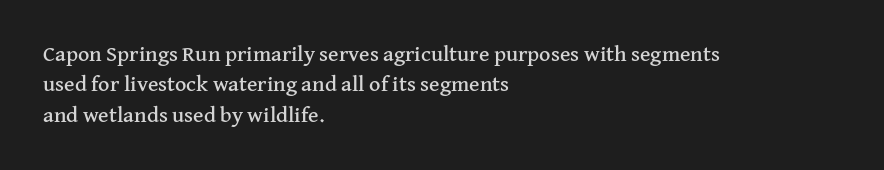
The image shows 22 px text type, upright; set left-aligned, normal line spacing (1.38x), normal letter spacing, not underlined.
